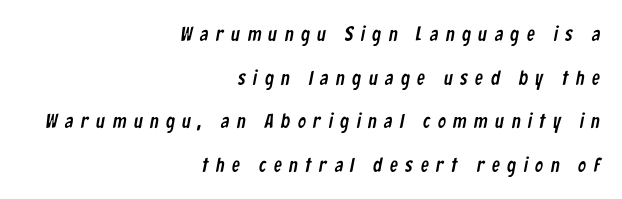
{"underline": "no", "align": "right", "line_spacing": "loose", "line_spacing_ratio": 2.18, "letter_spacing": "wide", "letter_spacing_em": 0.38, "glyph_px": 20}
